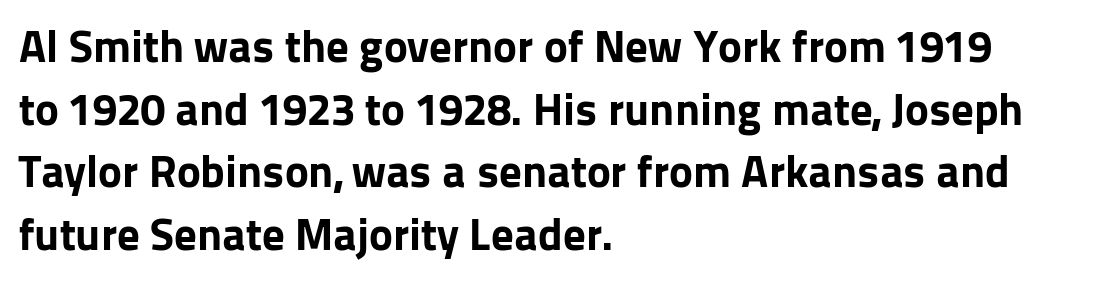
This block has exactly the height ordinary leading produces. Typesetter's note: full bold, strokes at maximum text heaviness. The paragraph has a hard left edge and a soft right edge. Every character sits straight up, as roman type does. Serif or sans? Sans — the stroke terminals are bare.
